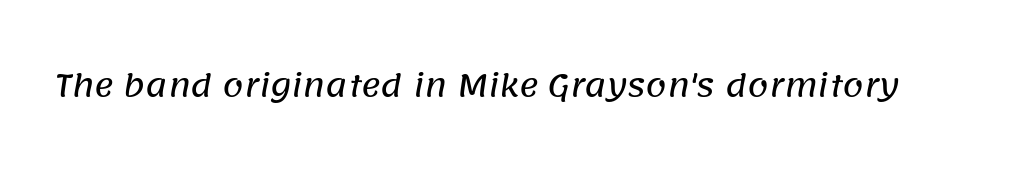
{"serif": "no", "width": "normal", "stroke_contrast": "low", "x_height": "large", "monospaced": "no", "underline": "no", "letter_spacing": "normal", "letter_spacing_em": 0.0, "glyph_px": 30}
